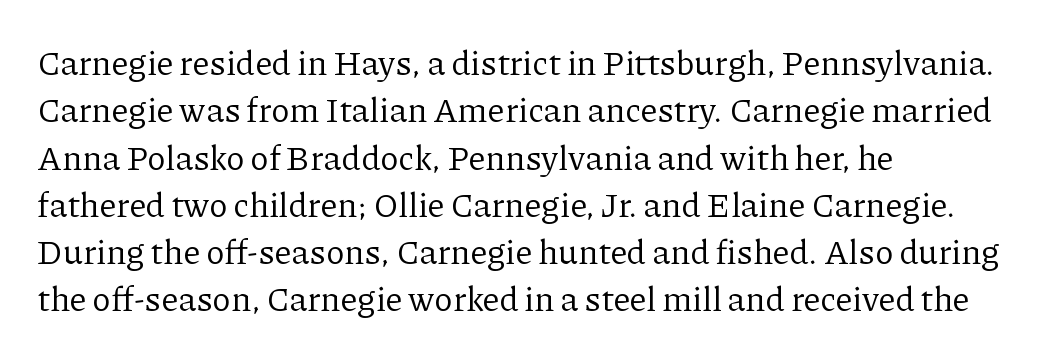
Q: Is the text bold? A: No.
Q: Is the text italic (slanted)? A: No, it is upright.
Q: Is the typeface a serif or a sans-serif typeface? A: Serif.
Q: Is the text underlined? A: No.
Q: How is the paragraph aligned? A: Left-aligned.
Q: Is the spacing between letters normal or unusually wide? A: Normal.
Q: Is the spacing between lines tight, normal or loose? A: Normal.
Q: Width (condensed, normal, or wide)? A: Normal.
Q: Stroke contrast? A: Low.
Q: x-height? A: Medium.
Q: Monospaced? A: No.
